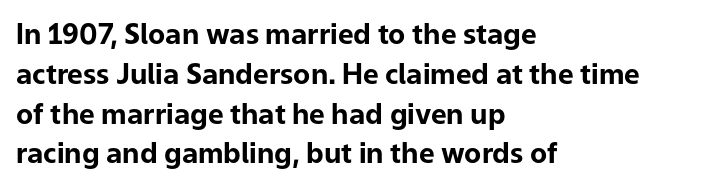
The paragraph has a hard left edge and a soft right edge. Looks like regular typesetting: each glyph gets only the width it needs. I'd call this a sans setting — the letters go barefoot. Each word holds together tightly as a unit, with standard inter-letter gaps. Caption: bold face, heavy strokes.
